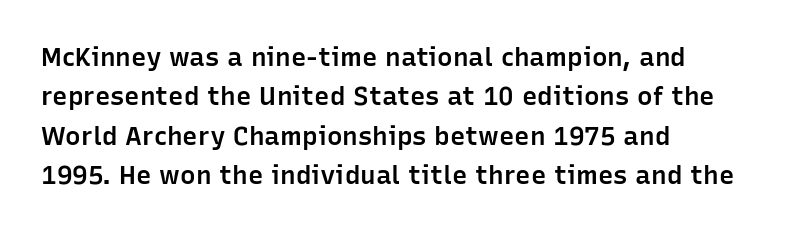
{"italic": "no", "bold": "semi", "underline": "no", "align": "left", "line_spacing": "normal", "line_spacing_ratio": 1.51, "letter_spacing": "normal", "letter_spacing_em": 0.0, "glyph_px": 26}
